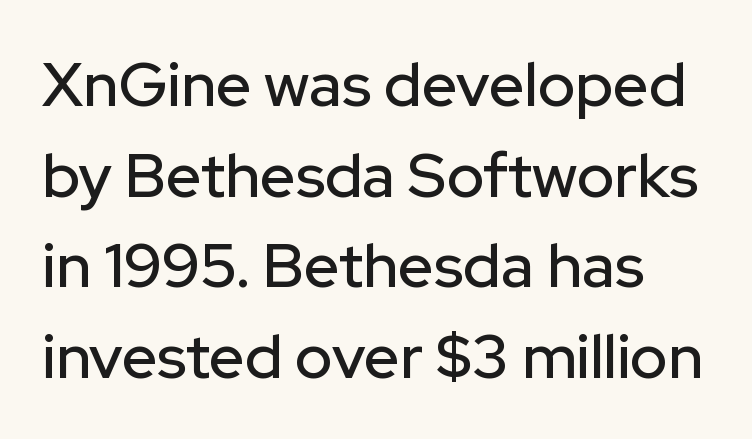
Q: Is the text italic (slanted)? A: No, it is upright.
Q: Is the typeface a serif or a sans-serif typeface? A: Sans-serif.
Q: Is the text underlined? A: No.
Q: Is the spacing between letters normal or unusually wide? A: Normal.
Q: Is the spacing between lines tight, normal or loose? A: Normal.
Q: Width (condensed, normal, or wide)? A: Normal.
Q: Stroke contrast? A: Low.
Q: x-height? A: Medium.
Q: Monospaced? A: No.
